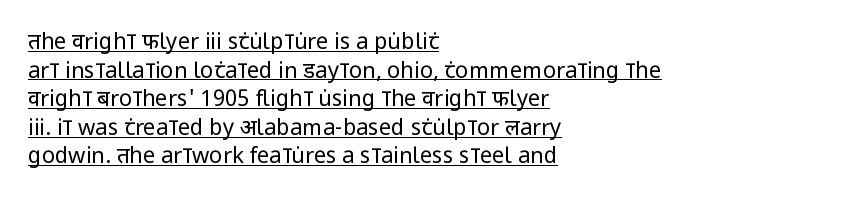
{"italic": "no", "bold": "no", "underline": "yes", "align": "left", "line_spacing": "normal", "line_spacing_ratio": 1.3, "letter_spacing": "normal", "letter_spacing_em": 0.0, "glyph_px": 22}
